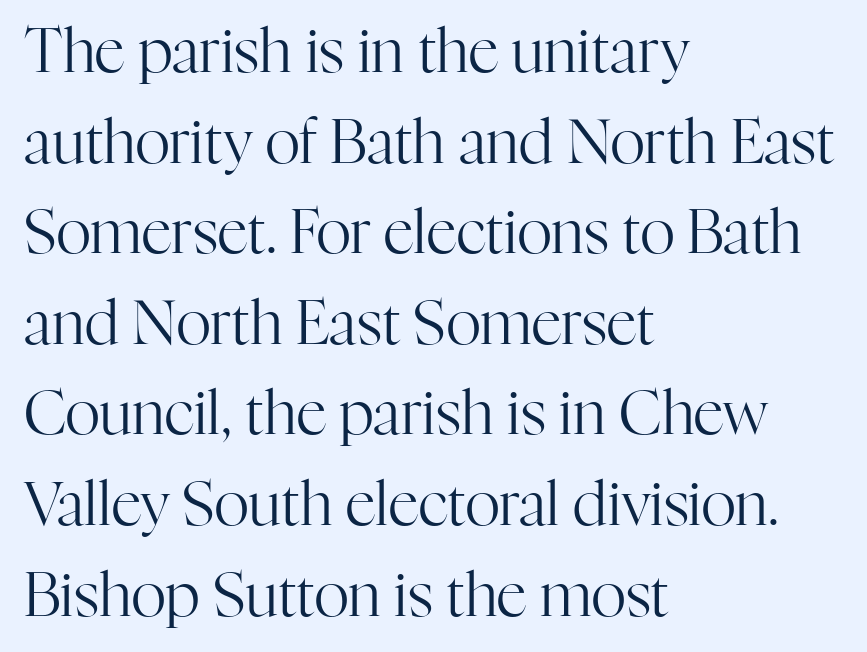
{"serif": "yes", "italic": "no", "bold": "no", "weight": "regular", "width": "normal", "stroke_contrast": "high", "x_height": "medium", "monospaced": "no", "underline": "no", "align": "left", "line_spacing": "normal", "line_spacing_ratio": 1.51, "letter_spacing": "normal", "letter_spacing_em": 0.0, "glyph_px": 60}
